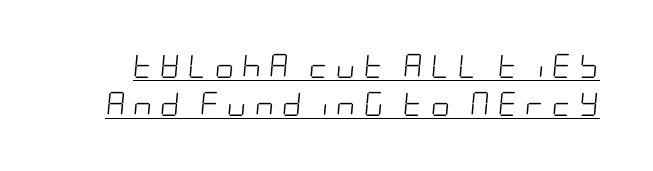
Q: Is the text bold? A: No.
Q: Is the text italic (slanted)? A: Yes, it leans right by about 5 degrees.
Q: Is the text underlined? A: Yes.
Q: Is the spacing between letters normal or unusually wide? A: Unusually wide.
Q: Is the spacing between lines tight, normal or loose? A: Normal.
